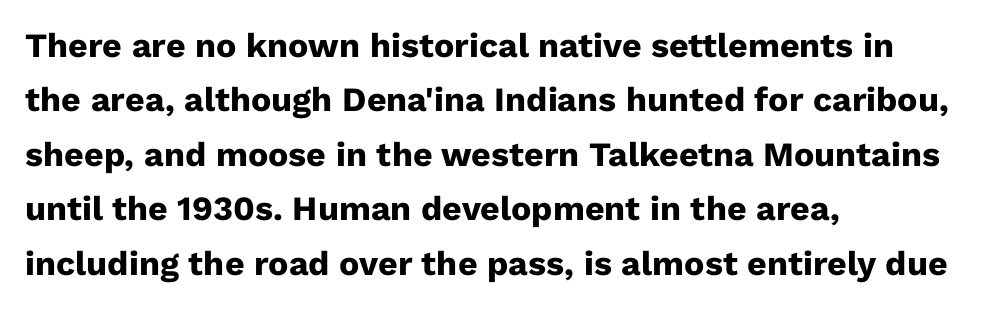
Vertically, the passage feels balanced, rows spaced as you'd expect. The designer went with a sans here, leaving each stem footless. Thick stems and heavy bowls — unmistakably bold. Honestly, there is no underline to notice here at all.
